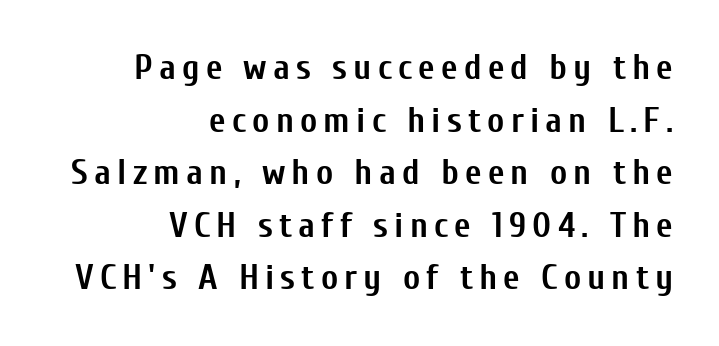
The image shows 36 px semibold, condensed sans-serif type, upright; set right-aligned, normal line spacing (1.46x), not underlined; low stroke contrast and a medium x-height.
